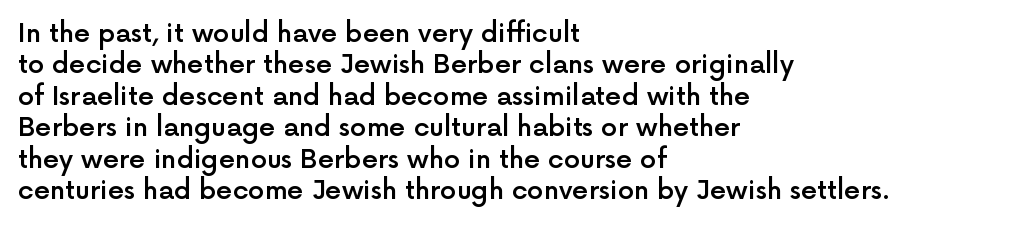
Q: Is the text bold? A: Semi-bold.
Q: Is the text italic (slanted)? A: No, it is upright.
Q: Is the text underlined? A: No.
Q: How is the paragraph aligned? A: Left-aligned.
Q: Is the spacing between letters normal or unusually wide? A: Normal.
